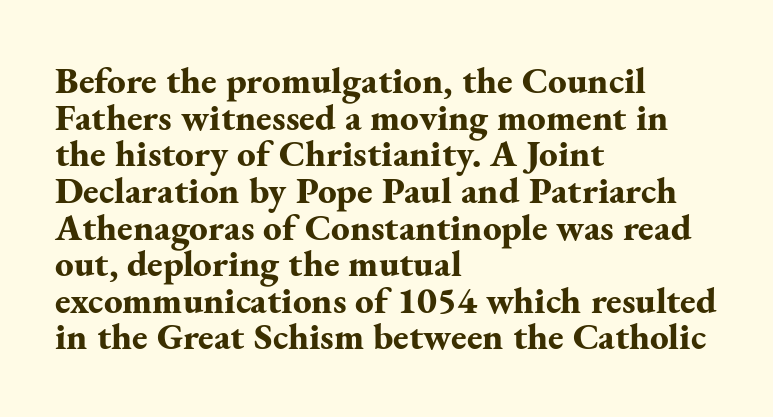
The image shows 37 px bold serif type, upright; set left-aligned, tight line spacing (0.99x), normal letter spacing, not underlined; medium stroke contrast and a small x-height.
